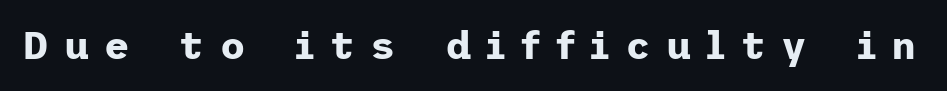
Every letter is thick-stroked: bold, no question. A typesetter would call this heavily tracked-out type. Typographically, this falls in the sans-serif category. Check the space under the baseline: it is left empty. Unlike italic type, these characters show no tilt at all.
